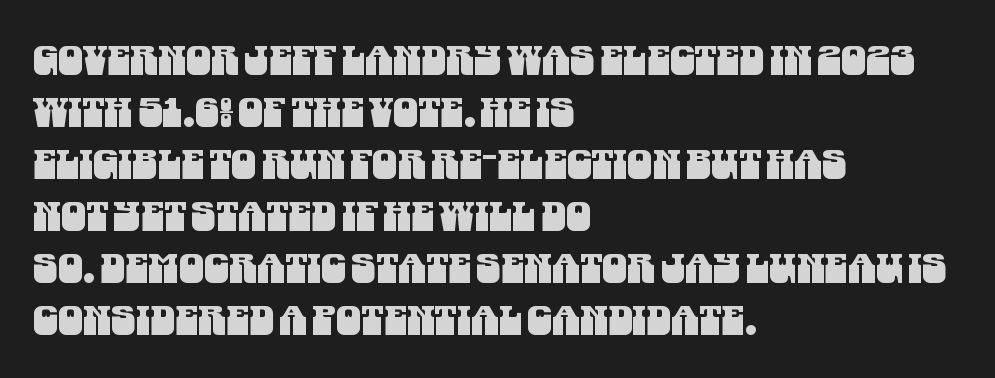
{"serif": "no", "width": "condensed", "stroke_contrast": "medium", "x_height": "large", "monospaced": "no", "underline": "no", "align": "left", "line_spacing": "normal", "line_spacing_ratio": 1.3, "letter_spacing": "normal", "letter_spacing_em": 0.0, "glyph_px": 40}
